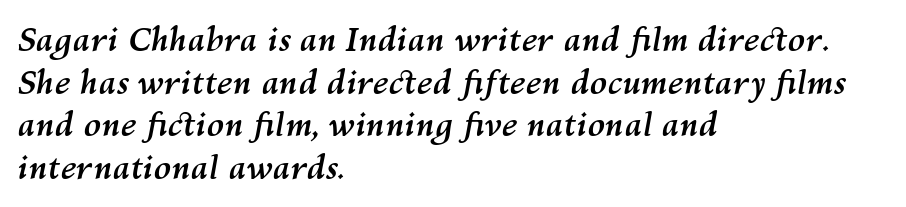
The image shows 32 px semibold type, italic (leaning right); set left-aligned, normal line spacing (1.33x), normal letter spacing, not underlined; medium stroke contrast and a medium x-height.
